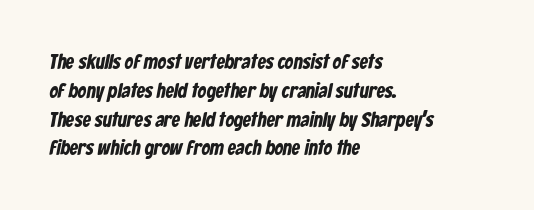
The strokes are fattened all the way to bold. The leading is moderate, giving the passage an even texture. The area under the type is left untouched. Teacher's note: observe the even left margin — that is flush-left alignment. Here the glyphs are tracked normally, forming tight word shapes.
